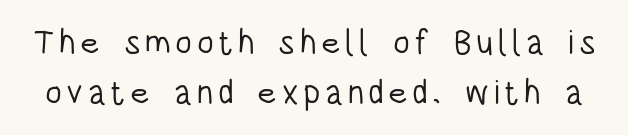
{"serif": "no", "italic": "no", "bold": "no", "weight": "light", "width": "condensed", "stroke_contrast": "low", "x_height": "large", "monospaced": "no", "underline": "no", "line_spacing": "normal", "line_spacing_ratio": 1.47, "glyph_px": 34}
